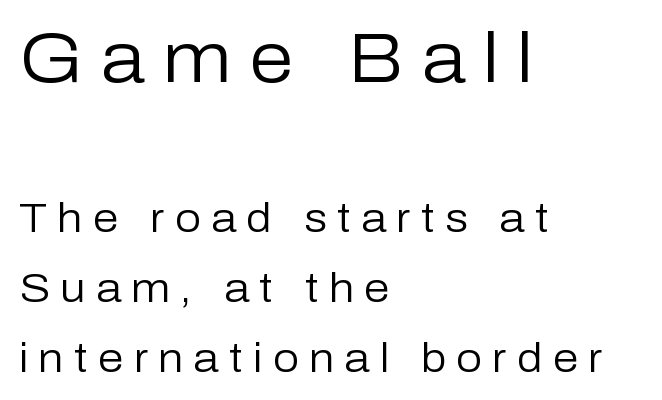
This layout puts the oversized block above and the modest block below. Is the type heavy? It reads as light-to-regular instead. Serifs: no, the terminals of the letterforms are clean. Compared with typical paragraphs, the rows here are spaced about the same. Is this a fixed-width face? No — the glyphs have proportional, varying widths.
